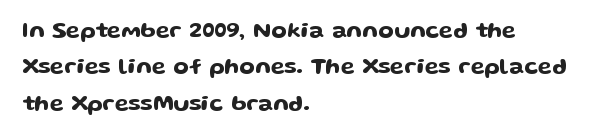
Style check: upright. Honestly, the letter spacing is just normal — you wouldn't notice it. Short and long lines alike share a common starting point at left. Any mark beneath the type? The region is blank. Interline gaps are of average width in this sample.
